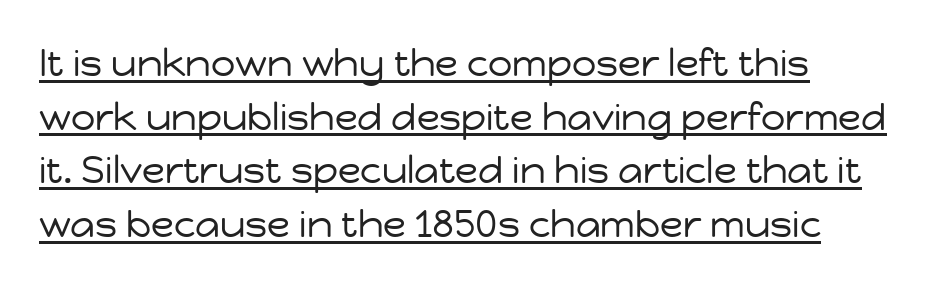
Q: Is the text bold? A: No.
Q: Is the text italic (slanted)? A: No, it is upright.
Q: Is the typeface a serif or a sans-serif typeface? A: Sans-serif.
Q: Is the text underlined? A: Yes.
Q: How is the paragraph aligned? A: Left-aligned.
Q: Is the spacing between letters normal or unusually wide? A: Normal.
Q: Is the spacing between lines tight, normal or loose? A: Normal.
Q: Width (condensed, normal, or wide)? A: Normal.
Q: Stroke contrast? A: Low.
Q: x-height? A: Medium.
Q: Monospaced? A: No.
